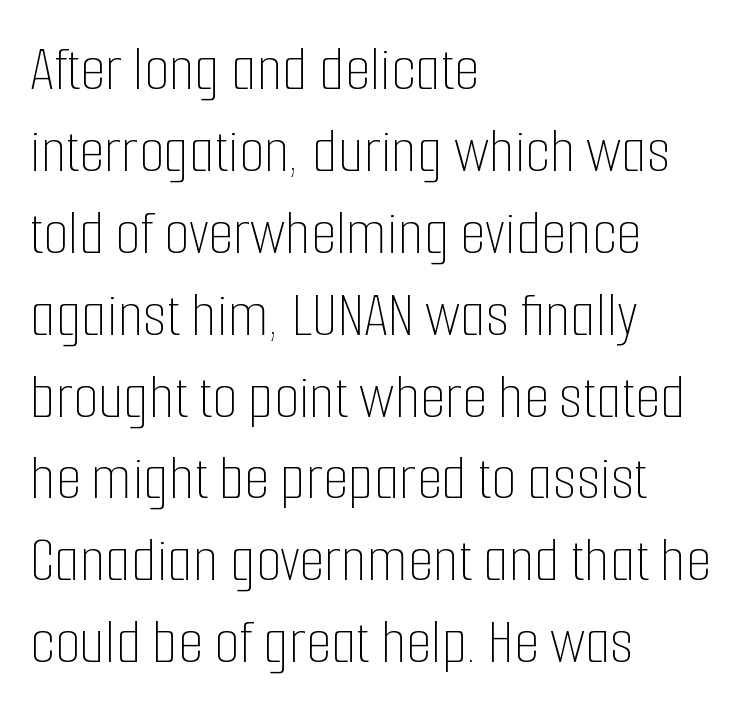
Descenders hang freely into open space. The strokes carry an ordinary text weight at most. This sample keeps an unexceptional amount of space between lines. These lines keep a tight, regular rhythm from letter to letter. Varying glyph widths throughout — classic text-font behaviour. The lines are quadded left.
